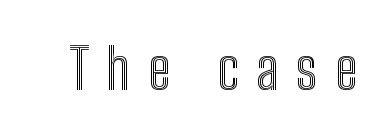
The image shows 56 px condensed type, upright; set unusually wide letter spacing (+0.31 em), not underlined; a medium x-height.
